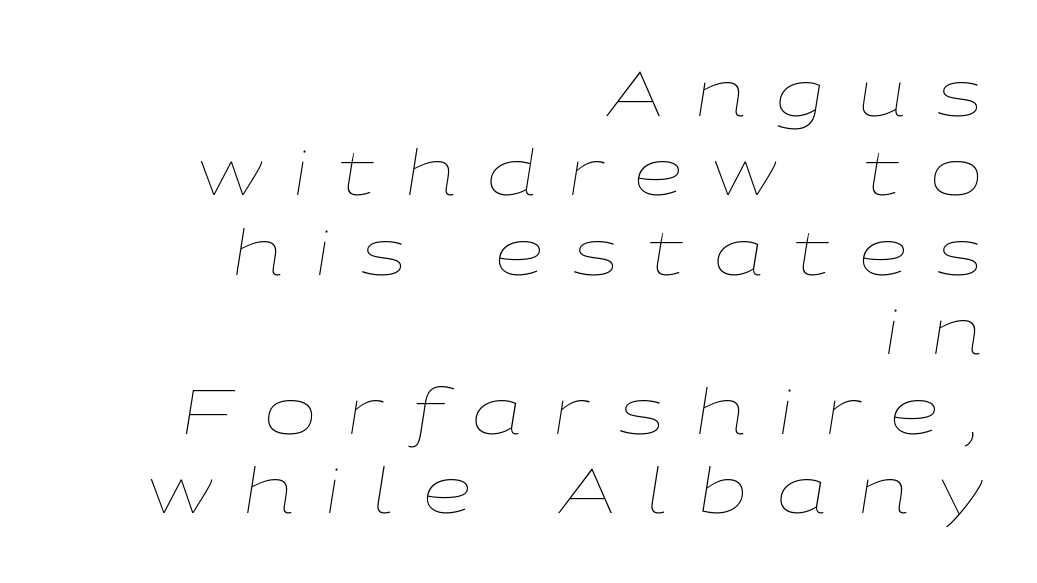
Q: Is the text bold? A: No.
Q: Is the text italic (slanted)? A: Yes, it leans right by about 9 degrees.
Q: Is the text underlined? A: No.
Q: How is the paragraph aligned? A: Right-aligned.
Q: Is the spacing between letters normal or unusually wide? A: Unusually wide.
Q: Is the spacing between lines tight, normal or loose? A: Normal.
Q: Width (condensed, normal, or wide)? A: Wide.
Q: Stroke contrast? A: Low.
Q: x-height? A: Medium.
Q: Monospaced? A: No.
